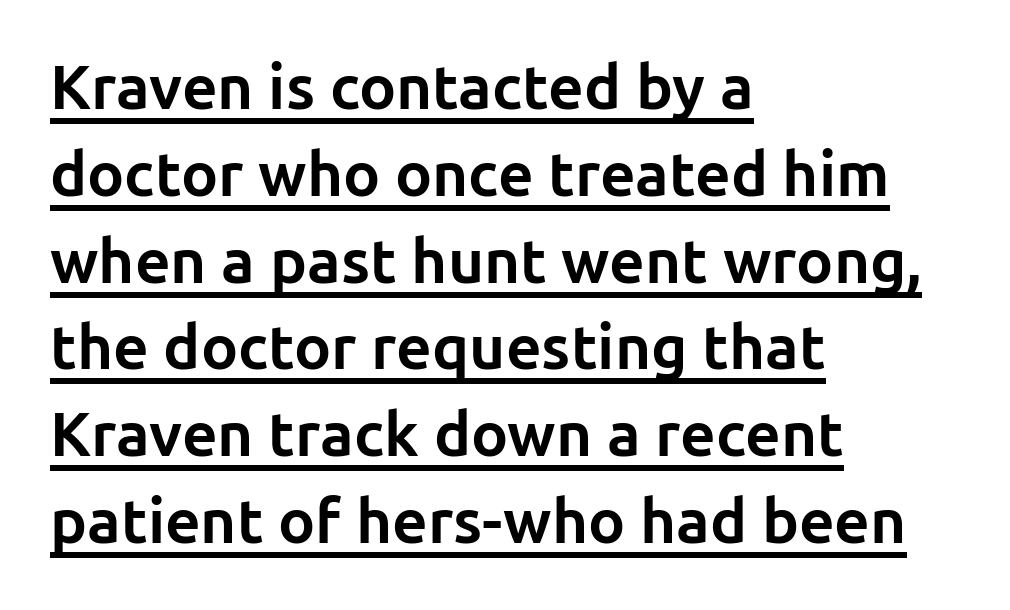
The typesetter chose a ragged-right arrangement here. Short note: letters normally spaced. Emphasis by weight is at full strength: bold. Each line of the rendering has a horizontal stroke beneath the glyphs. Characters remain perfectly vertical along every line.
